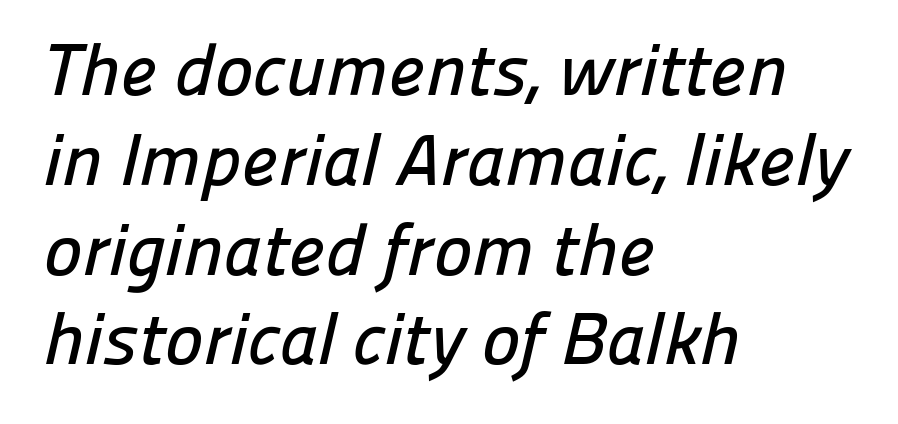
Letters rest on an invisible, unmarked baseline. Stroke terminals: plain, sans-serif. One-word summary of the alignment: left. Note the varied advance widths — an 'i' is clearly narrower than an 'm'.
